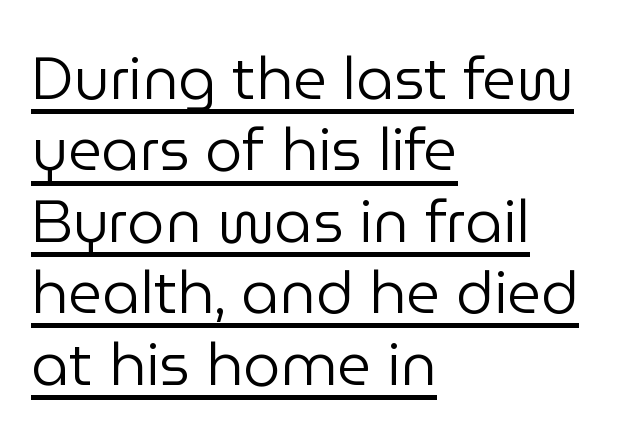
Q: Is the text bold? A: No.
Q: Is the text italic (slanted)? A: No, it is upright.
Q: Is the typeface a serif or a sans-serif typeface? A: Sans-serif.
Q: Is the text underlined? A: Yes.
Q: How is the paragraph aligned? A: Left-aligned.
Q: Is the spacing between letters normal or unusually wide? A: Normal.
Q: Width (condensed, normal, or wide)? A: Normal.
Q: Stroke contrast? A: Low.
Q: x-height? A: Medium.
Q: Monospaced? A: No.
